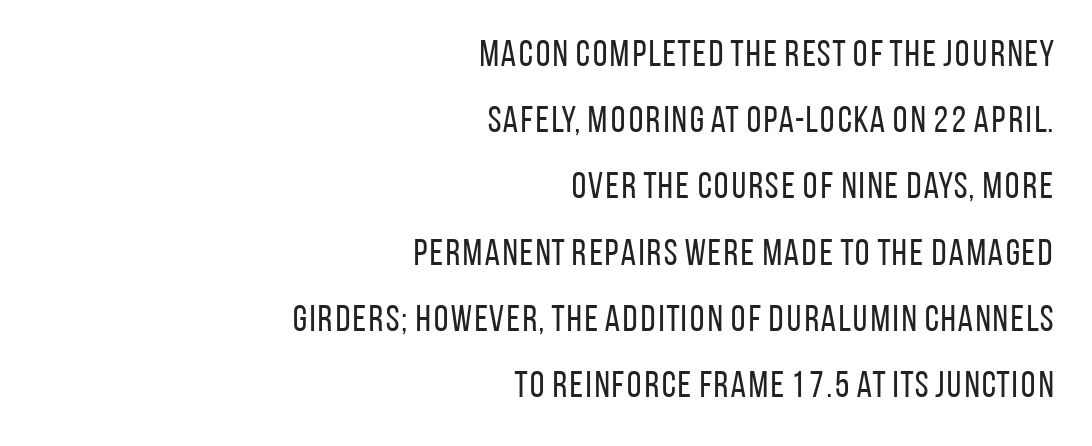
{"serif": "no", "italic": "no", "bold": "no", "weight": "regular", "width": "condensed", "stroke_contrast": "low", "x_height": "large", "monospaced": "no", "underline": "no", "align": "right", "line_spacing_ratio": 1.79, "letter_spacing": "normal", "letter_spacing_em": 0.0, "glyph_px": 37}
